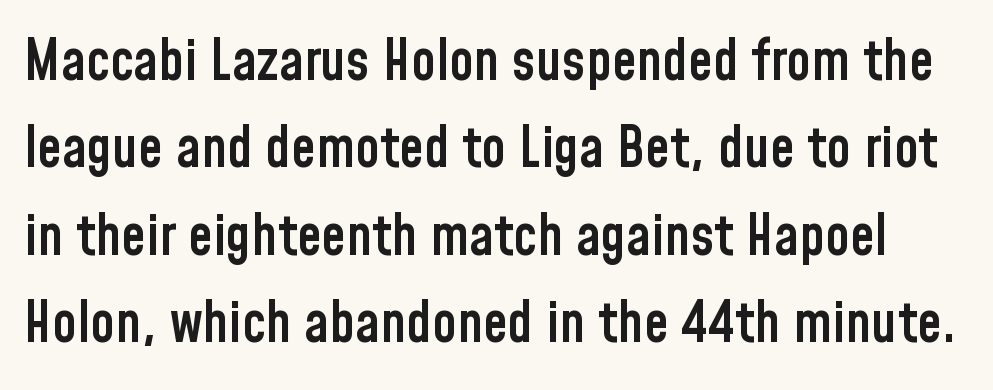
The image shows 56 px semibold, condensed sans-serif type, upright; set normal line spacing (1.56x), normal letter spacing, not underlined; low stroke contrast and a medium x-height.
